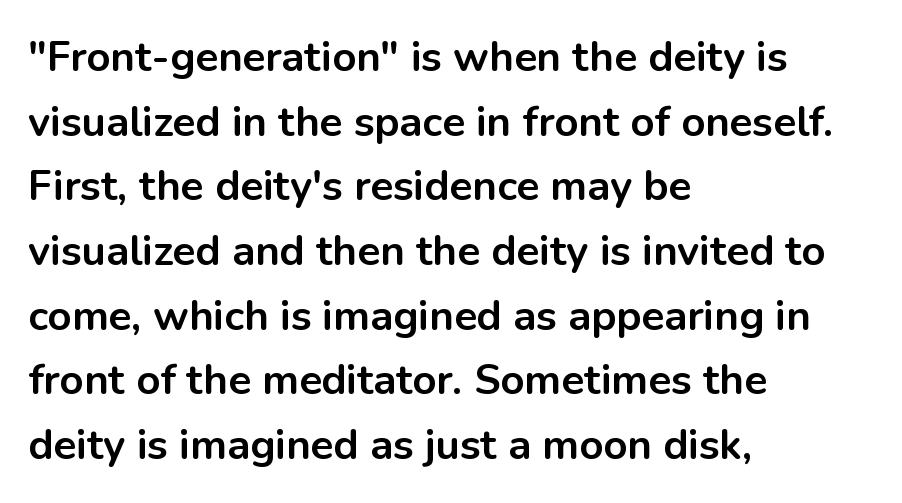
The image shows 42 px bold sans-serif type, upright; set left-aligned, normal line spacing (1.54x), normal letter spacing, not underlined; low stroke contrast and a medium x-height.
